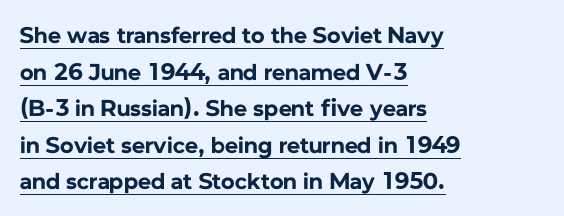
Posture: upright roman. The vertical gap from one line to the next is medium. Spacing between characters is what you'd get straight out of the box. Notice how a bar underscores the lettering throughout.
